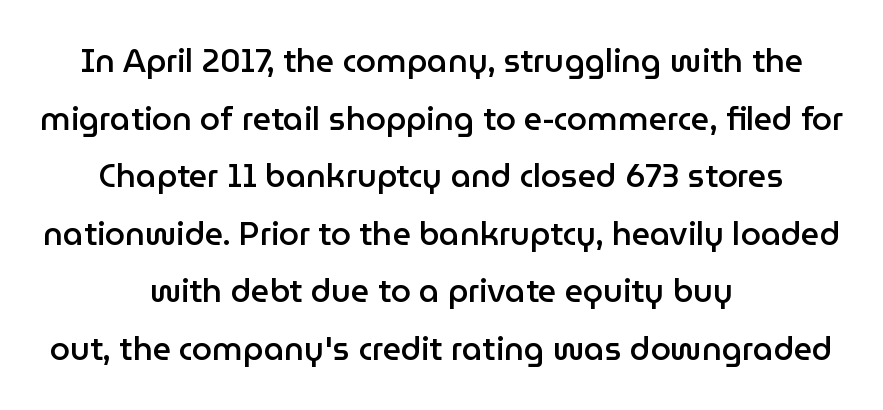
{"serif": "no", "italic": "no", "bold": "semi", "weight": "semibold", "width": "normal", "stroke_contrast": "low", "x_height": "medium", "monospaced": "no", "underline": "no", "align": "center", "line_spacing_ratio": 1.8, "letter_spacing": "normal", "letter_spacing_em": 0.0, "glyph_px": 32}
